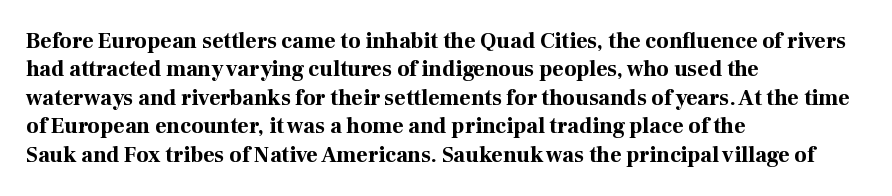
Q: Is the text bold? A: Yes.
Q: Is the text italic (slanted)? A: No, it is upright.
Q: Is the text underlined? A: No.
Q: How is the paragraph aligned? A: Left-aligned.
Q: Is the spacing between letters normal or unusually wide? A: Normal.
Q: Is the spacing between lines tight, normal or loose? A: Normal.
